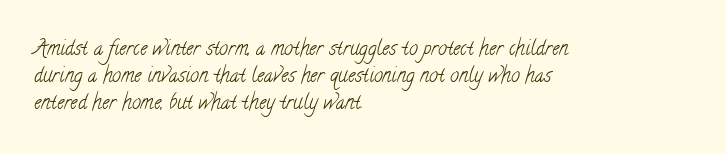
What's the leading like? Ordinary, nothing unusual. This rendering uses left alignment, leaving the right contour irregular. A bare baseline throughout the passage. No heavy texture on the line: the type isn't bold.
